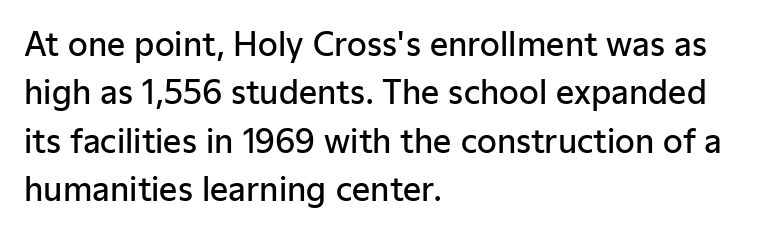
The ragged edge is on the right, which tells us the setting is flush left. Any mark beneath the type? The region is blank. Caption: standard tracking, unaltered. Ordinary non-slanted type is in use. Is this a fixed-width face? No — the glyphs have proportional, varying widths.
